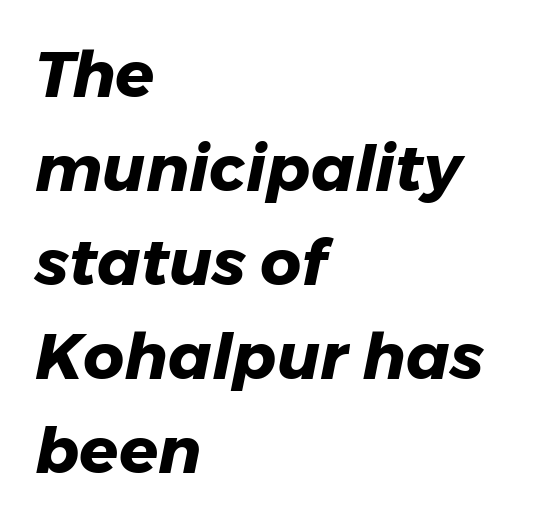
Successive baselines arrive at the customary interval. Italic? Definitely — the glyphs are oblique. Strong, thick strokes mark this as bold type. Default kerning and tracking; the words read as compact shapes. The typesetter chose a ragged-right arrangement here.
